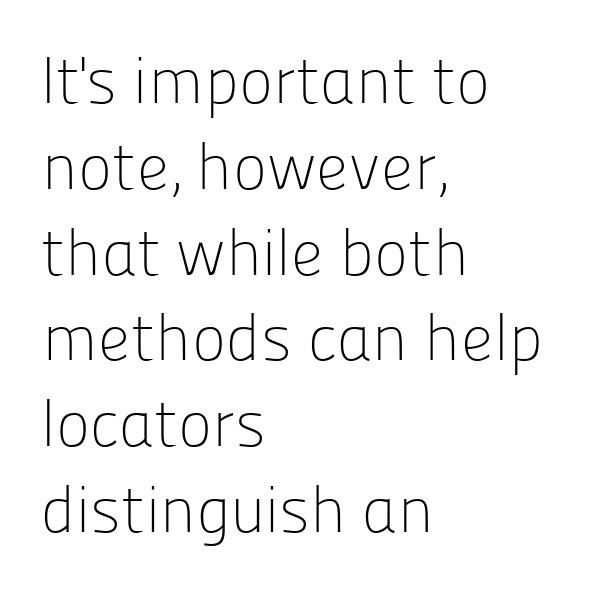
{"serif": "no", "italic": "no", "bold": "no", "weight": "light", "width": "normal", "stroke_contrast": "low", "x_height": "medium", "monospaced": "no", "underline": "no", "align": "left", "line_spacing": "normal", "line_spacing_ratio": 1.32, "letter_spacing": "normal", "letter_spacing_em": 0.0, "glyph_px": 65}
